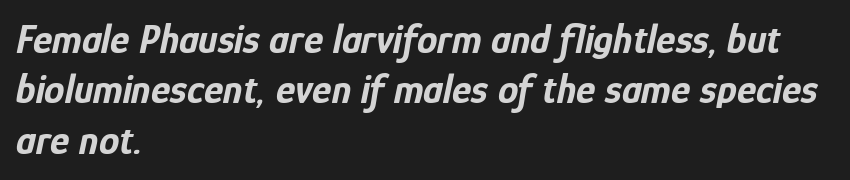
The image shows 41 px bold, condensed type, italic (leaning right); set left-aligned, line spacing 1.23x, normal letter spacing, not underlined; low stroke contrast and a medium x-height.
